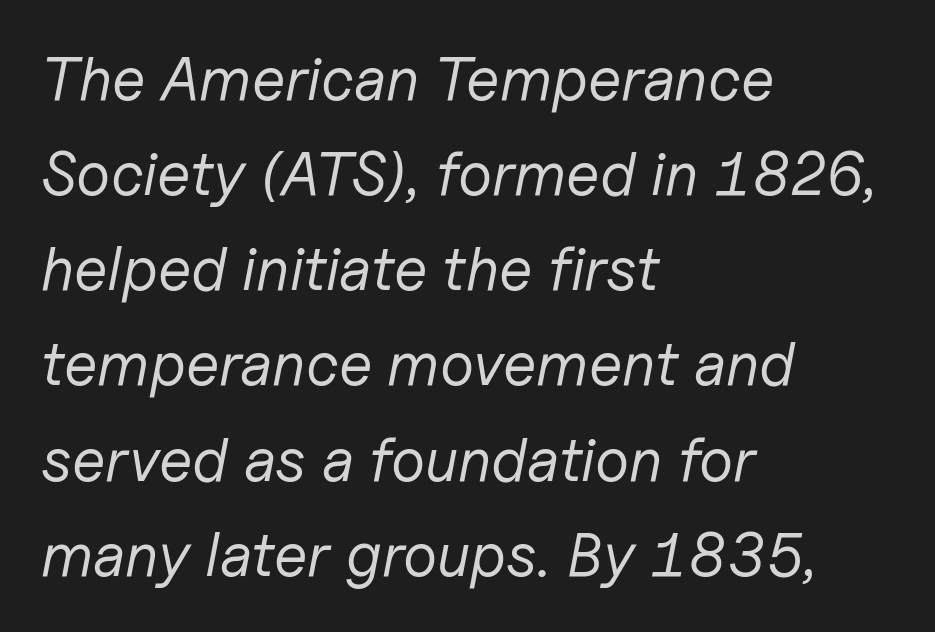
The characters are drawn with everyday or finer stroke widths. Does the leading feel generous? No, just average. Type without underlining. The specimen reads as italic at a glance. Short note: letters normally spaced.
